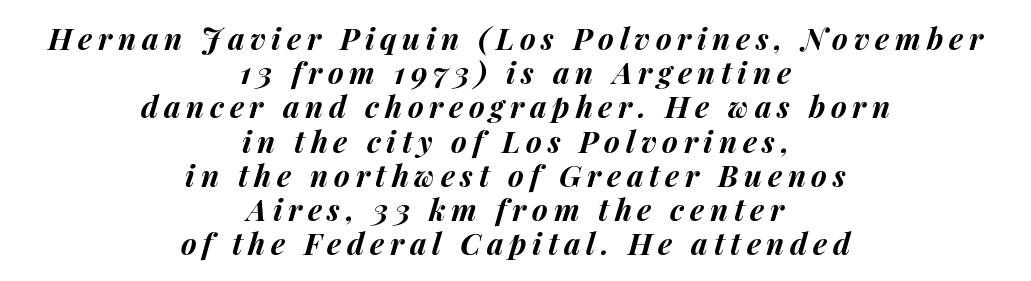
The image shows 30 px bold type, italic (leaning right); set centered, tight line spacing (1.14x), not underlined; medium stroke contrast and a medium x-height.
